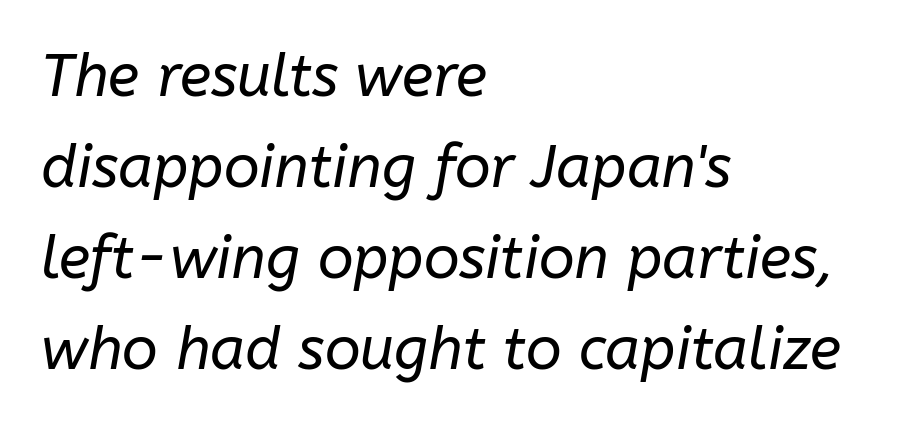
The image shows 59 px regular-weight type, italic (leaning right); set left-aligned, normal line spacing (1.54x), normal letter spacing, not underlined; low stroke contrast and a medium x-height.
